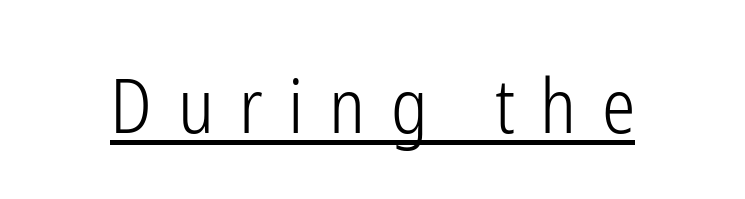
The image shows 75 px light, condensed sans-serif type, upright; set unusually wide letter spacing (+0.34 em), underlined; low stroke contrast and a medium x-height.
